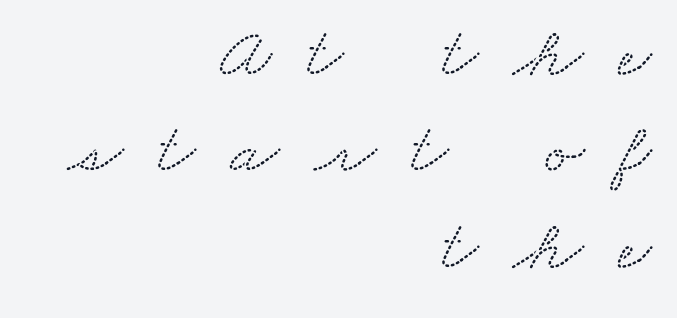
Which margin do the lines hug? The right one — the left edge is uneven. Each word looks stretched out because of the extra space between its letters. Looks like regular typesetting: each glyph gets only the width it needs. A normal amount of white space separates one row of letters from the next.
